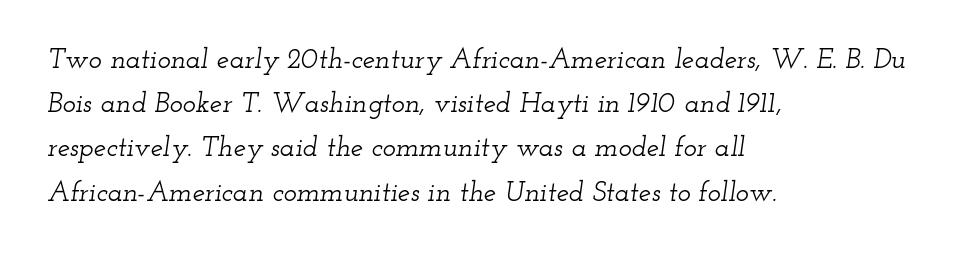
The image shows 28 px wide serif type, italic (leaning right); set left-aligned, normal line spacing (1.58x), normal letter spacing, not underlined; low stroke contrast and a small x-height.
